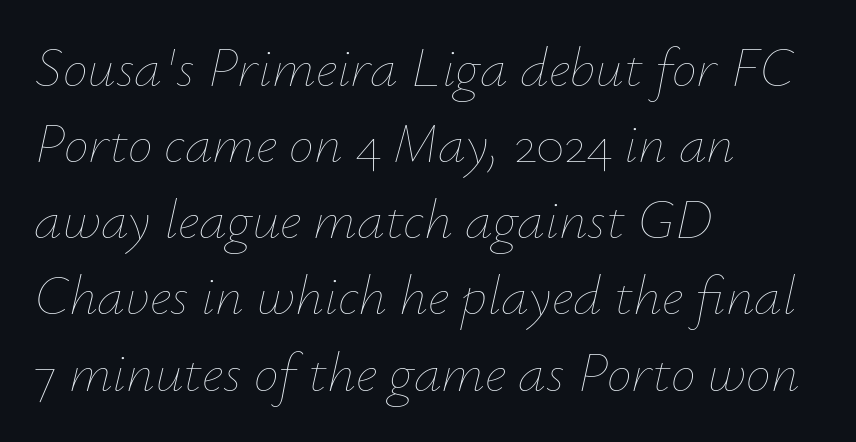
{"italic": "yes", "lean": "right", "slant_degrees": 12, "bold": "no", "weight": "thin", "width": "normal", "stroke_contrast": "low", "x_height": "small", "monospaced": "no", "underline": "no", "align": "left", "line_spacing": "normal", "line_spacing_ratio": 1.36, "letter_spacing": "normal", "letter_spacing_em": 0.0, "glyph_px": 56}
